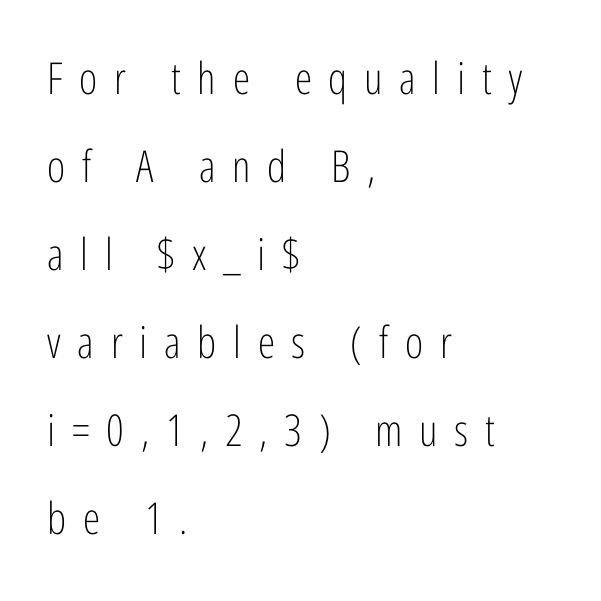
The image shows 44 px light, condensed sans-serif type, upright; set left-aligned, loose line spacing (2.0x), unusually wide letter spacing (+0.38 em), not underlined; low stroke contrast and a medium x-height.
